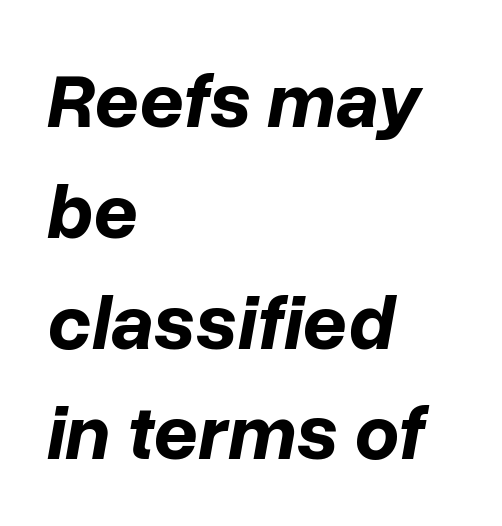
The image shows 78 px bold type, italic (leaning right); set left-aligned, normal line spacing (1.42x), normal letter spacing, not underlined; low stroke contrast and a medium x-height.
